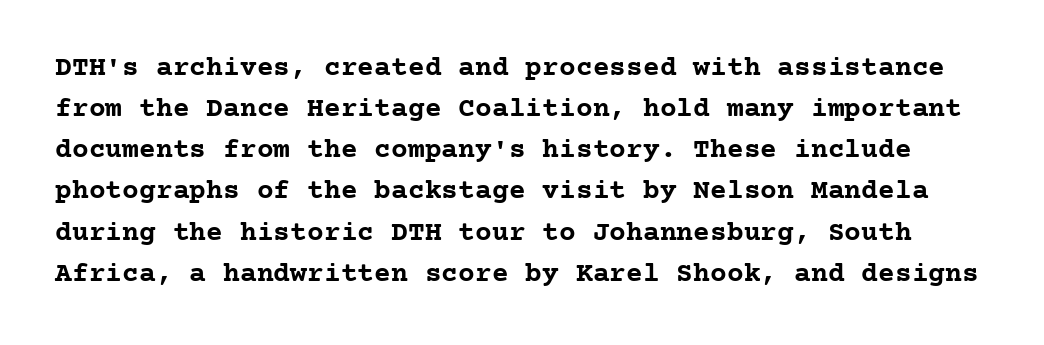
{"serif": "yes", "italic": "no", "bold": "yes", "weight": "semibold", "width": "normal", "stroke_contrast": "low", "x_height": "medium", "monospaced": "yes", "underline": "no", "line_spacing": "normal", "line_spacing_ratio": 1.47, "letter_spacing": "normal", "letter_spacing_em": 0.0, "glyph_px": 28}
